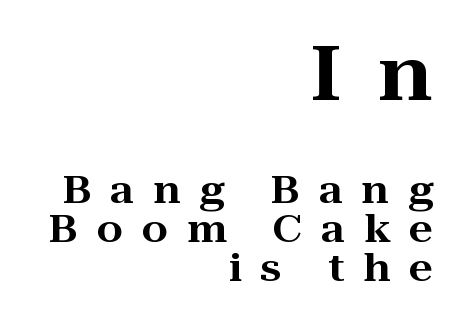
{"serif": "yes", "italic": "no", "width": "wide", "stroke_contrast": "high", "x_height": "medium", "monospaced": "no", "underline": "no", "align": "right", "line_spacing": "tight", "line_spacing_ratio": 1.02, "letter_spacing": "wide", "letter_spacing_em": 0.49, "larger_block": "first", "size_ratio": 2.0, "glyph_px": 76}
